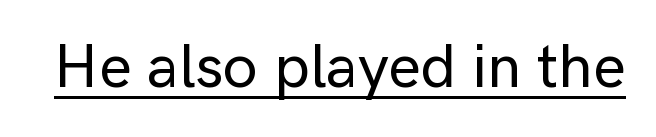
{"serif": "no", "italic": "no", "width": "normal", "stroke_contrast": "low", "x_height": "medium", "monospaced": "no", "underline": "yes", "letter_spacing": "normal", "letter_spacing_em": 0.0, "glyph_px": 62}
